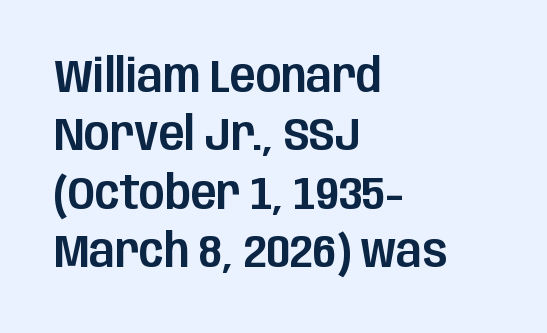
Spacing between characters is what you'd get straight out of the box. Where is the straight margin? On the left. Each letter keeps its own natural width here, so spacing adapts to shape. No word sits above an underline. The text was rendered using a sans face with plain stroke endings.
